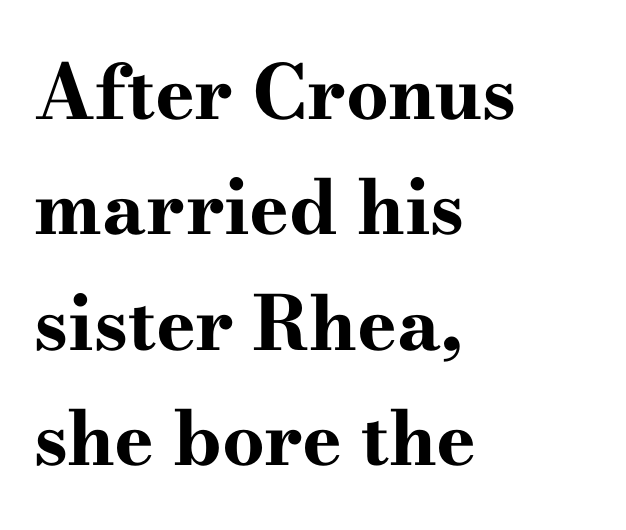
{"serif": "yes", "italic": "no", "bold": "yes", "weight": "bold", "width": "wide", "stroke_contrast": "high", "x_height": "small", "monospaced": "no", "underline": "no", "align": "left", "line_spacing": "normal", "line_spacing_ratio": 1.54, "letter_spacing": "normal", "letter_spacing_em": 0.0, "glyph_px": 75}
